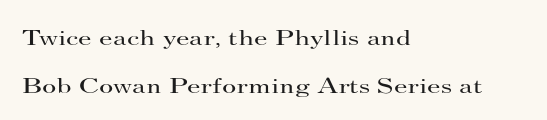
Q: Is the text bold? A: No.
Q: Is the text italic (slanted)? A: No, it is upright.
Q: Is the text underlined? A: No.
Q: How is the paragraph aligned? A: Left-aligned.
Q: Is the spacing between letters normal or unusually wide? A: Normal.
Q: Is the spacing between lines tight, normal or loose? A: Loose.
